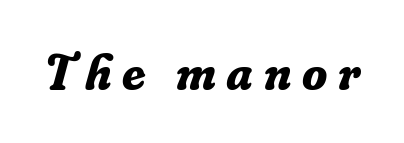
{"serif": "yes", "italic": "yes", "lean": "right", "slant_degrees": 16, "bold": "yes", "weight": "bold", "width": "normal", "stroke_contrast": "low", "x_height": "small", "monospaced": "no", "underline": "no", "letter_spacing": "wide", "letter_spacing_em": 0.21, "glyph_px": 51}
